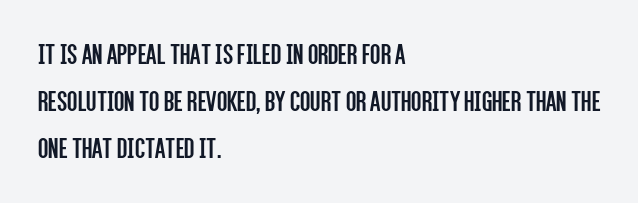
The image shows 30 px regular-weight, condensed sans-serif type, upright; set left-aligned, normal line spacing (1.57x), normal letter spacing, not underlined; low stroke contrast and a large x-height.
